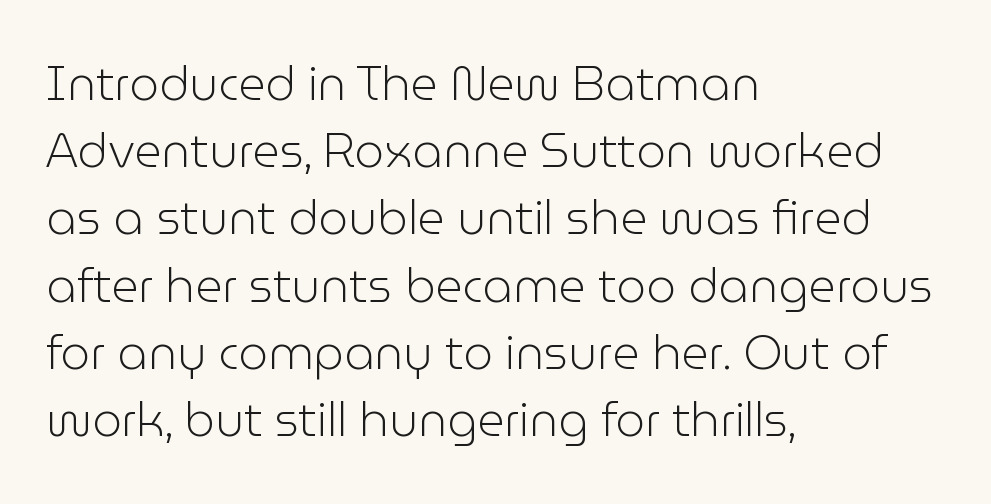
The image shows 47 px light sans-serif type, upright; set left-aligned, normal line spacing (1.43x), normal letter spacing, not underlined; low stroke contrast and a medium x-height.
